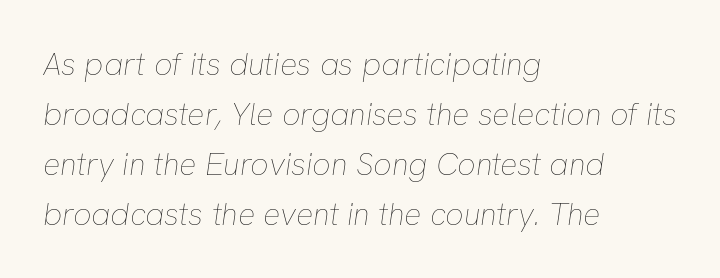
{"italic": "yes", "lean": "right", "slant_degrees": 8, "bold": "no", "weight": "thin", "width": "normal", "stroke_contrast": "low", "x_height": "medium", "monospaced": "no", "underline": "no", "align": "left", "line_spacing": "normal", "line_spacing_ratio": 1.56, "letter_spacing": "normal", "letter_spacing_em": 0.0, "glyph_px": 32}
